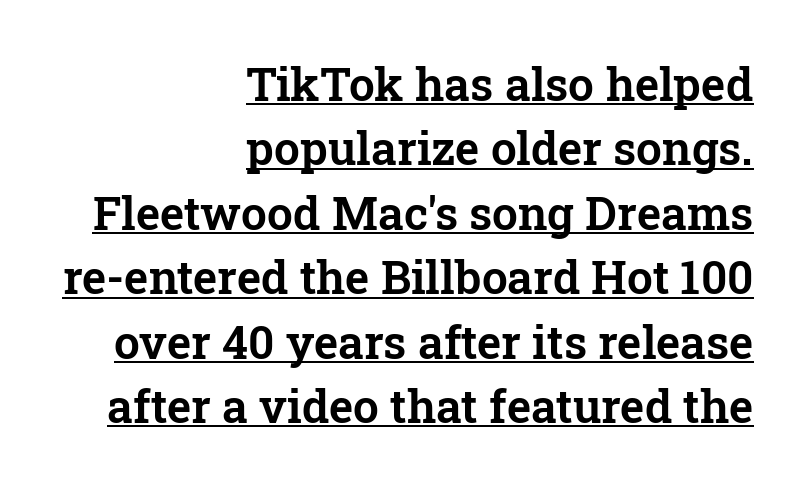
The image shows 46 px serif type, upright; set right-aligned, normal line spacing (1.4x), normal letter spacing, underlined; low stroke contrast and a medium x-height.
